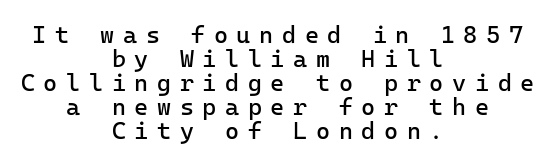
Q: Is the text bold? A: No.
Q: Is the text italic (slanted)? A: No, it is upright.
Q: Is the text underlined? A: No.
Q: How is the paragraph aligned? A: Centered.
Q: Is the spacing between letters normal or unusually wide? A: Unusually wide.
Q: Is the spacing between lines tight, normal or loose? A: Tight.
